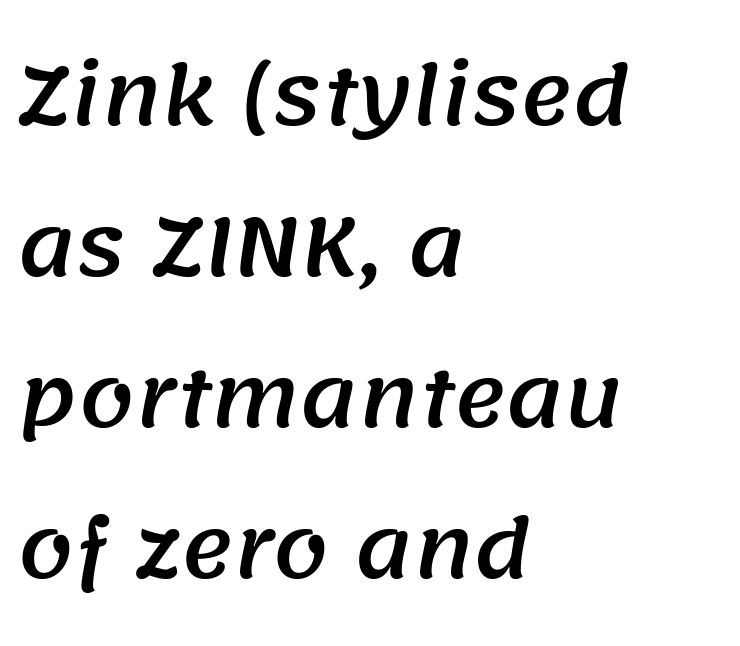
{"serif": "no", "width": "normal", "stroke_contrast": "medium", "x_height": "large", "monospaced": "no", "underline": "no", "align": "left", "line_spacing": "loose", "line_spacing_ratio": 1.91, "letter_spacing": "normal", "letter_spacing_em": 0.0, "glyph_px": 79}
